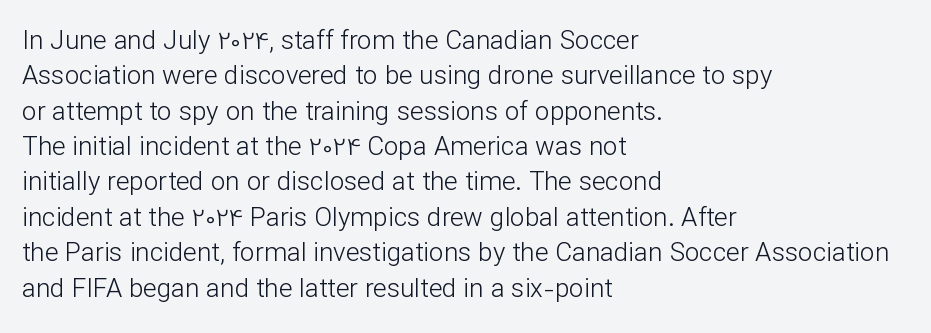
Q: Is the text bold? A: No.
Q: Is the text italic (slanted)? A: No, it is upright.
Q: Is the text underlined? A: No.
Q: How is the paragraph aligned? A: Left-aligned.
Q: Is the spacing between letters normal or unusually wide? A: Normal.
Q: Is the spacing between lines tight, normal or loose? A: Normal.
